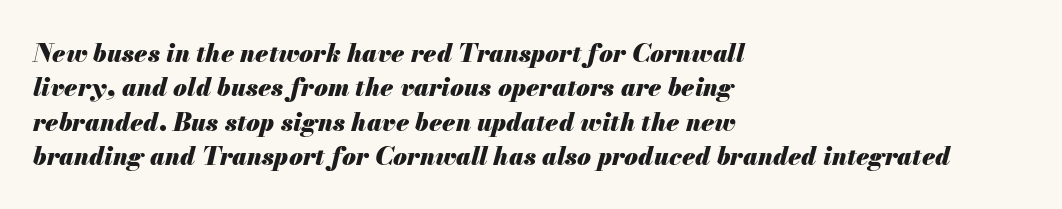
The image shows 25 px bold type, italic (leaning right); set left-aligned, normal line spacing (1.38x), normal letter spacing, not underlined.
